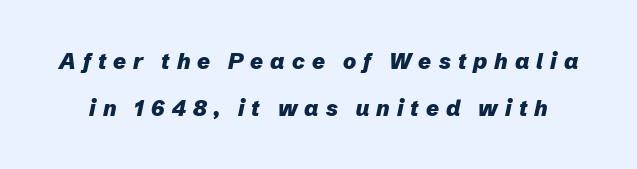
Only glyphs here, with clear space below each row. What stands out about the letter spacing? Its width — letters are far apart. A typesetter would call this leading open, well beyond the default. Style check: oblique.
